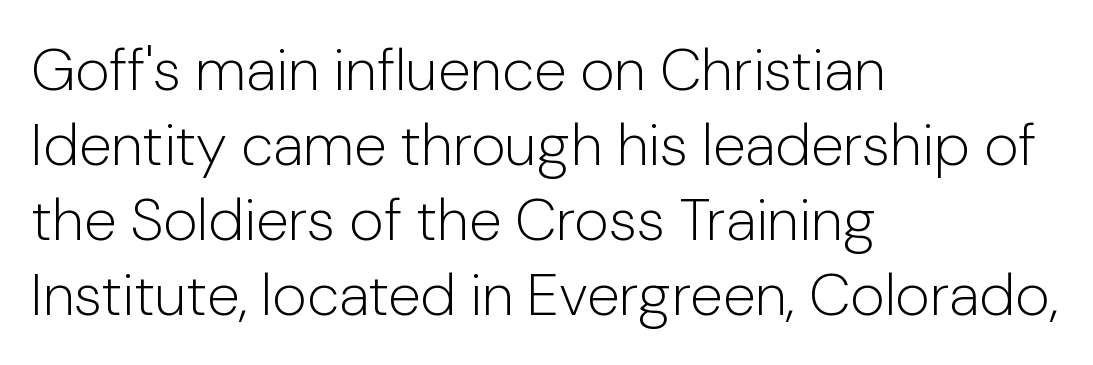
The image shows 59 px light sans-serif type, upright; set left-aligned, normal line spacing (1.27x), normal letter spacing, not underlined; low stroke contrast and a medium x-height.
